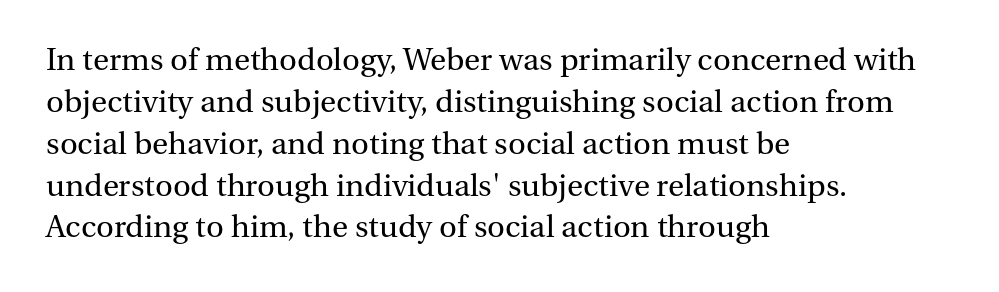
Q: Is the text bold? A: No.
Q: Is the text italic (slanted)? A: No, it is upright.
Q: Is the typeface a serif or a sans-serif typeface? A: Serif.
Q: Is the text underlined? A: No.
Q: How is the paragraph aligned? A: Left-aligned.
Q: Is the spacing between letters normal or unusually wide? A: Normal.
Q: Is the spacing between lines tight, normal or loose? A: Normal.
Q: Width (condensed, normal, or wide)? A: Normal.
Q: Stroke contrast? A: Medium.
Q: x-height? A: Medium.
Q: Monospaced? A: No.
